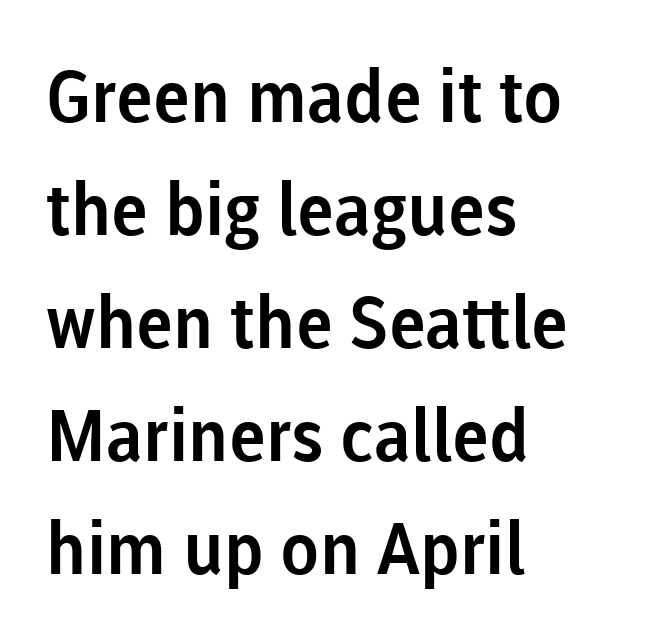
{"serif": "no", "italic": "no", "width": "normal", "stroke_contrast": "low", "x_height": "medium", "monospaced": "no", "underline": "no", "align": "left", "line_spacing": "normal", "line_spacing_ratio": 1.57, "letter_spacing": "normal", "letter_spacing_em": 0.0, "glyph_px": 72}
